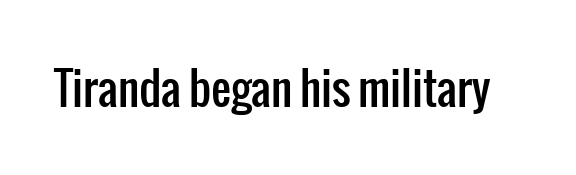
Q: Is the text italic (slanted)? A: No, it is upright.
Q: Is the typeface a serif or a sans-serif typeface? A: Sans-serif.
Q: Is the text underlined? A: No.
Q: Is the spacing between letters normal or unusually wide? A: Normal.
Q: Width (condensed, normal, or wide)? A: Condensed.
Q: Stroke contrast? A: Low.
Q: x-height? A: Medium.
Q: Monospaced? A: No.
